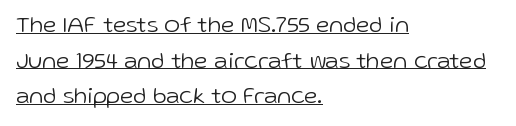
{"italic": "no", "bold": "no", "underline": "yes", "align": "left", "line_spacing": "normal", "line_spacing_ratio": 1.48, "letter_spacing": "normal", "letter_spacing_em": 0.0, "glyph_px": 24}
